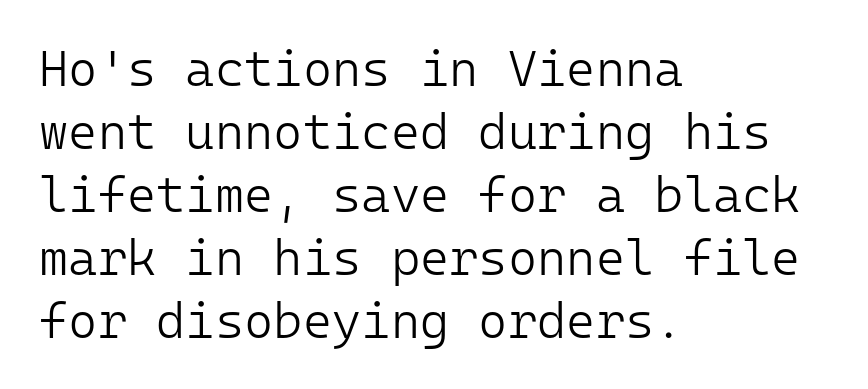
How would I describe the line gaps? Plain and ordinary. The passage shown is typed in a monospace face where columns stay perfectly aligned. In terms of posture, this sample is upright. No feet cap the strokes, marking this as sans-serif type.
